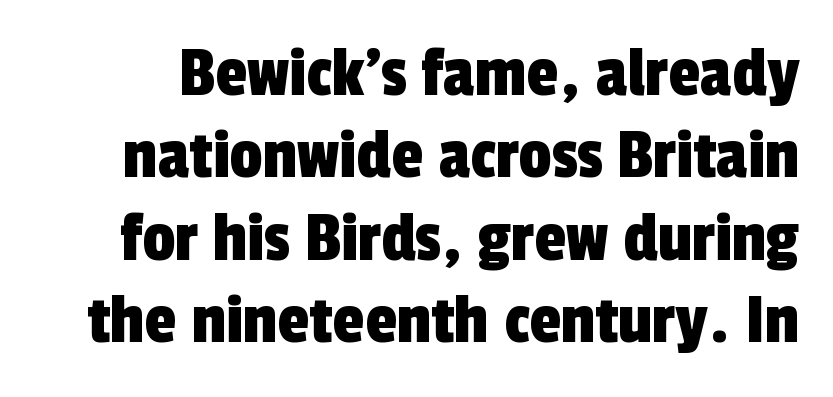
Stroke terminals: plain, sans-serif. A typesetter would call this leading minimal, almost set solid. Nothing unusual about the tracking: characters are spaced as the font intends. A typesetter would call this proportional, since set widths differ per character.
